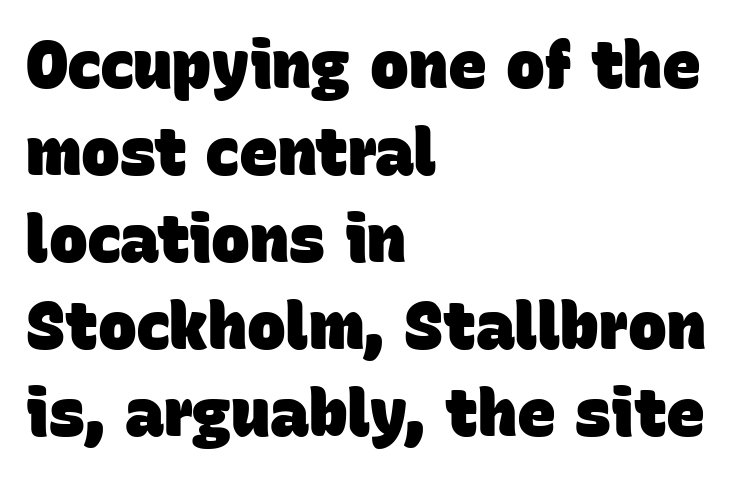
{"serif": "no", "bold": "yes", "weight": "heavy", "width": "normal", "stroke_contrast": "low", "x_height": "large", "monospaced": "no", "underline": "no", "align": "left", "line_spacing": "normal", "line_spacing_ratio": 1.34, "letter_spacing": "normal", "letter_spacing_em": 0.0, "glyph_px": 65}
